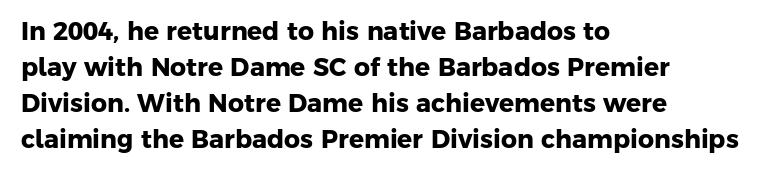
The image shows 25 px bold type; set left-aligned, normal line spacing (1.44x), normal letter spacing, not underlined.
